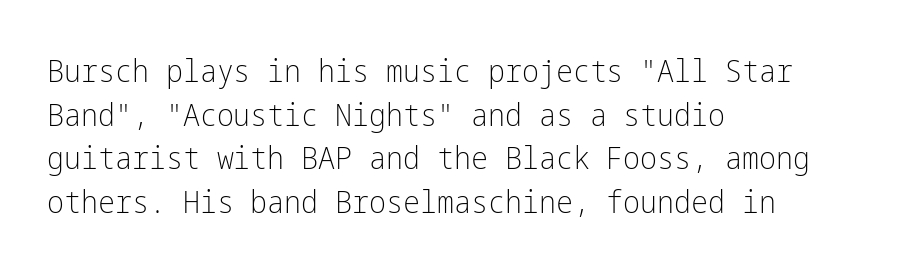
The image shows 32 px light, condensed sans-serif type, upright; set left-aligned, normal line spacing (1.36x), normal letter spacing, not underlined; low stroke contrast and a medium x-height.
